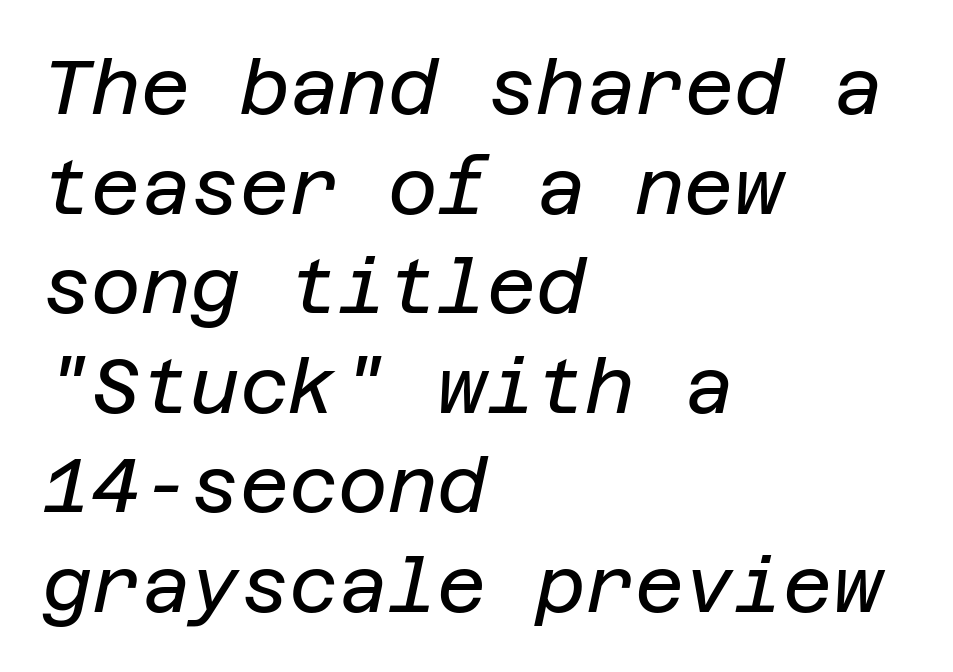
The image shows 76 px regular-weight type, italic (leaning right); set left-aligned, normal line spacing (1.31x), normal letter spacing, not underlined; low stroke contrast and a large x-height.
